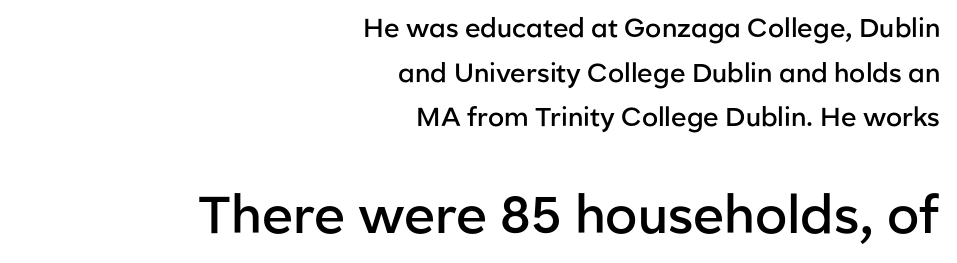
{"serif": "no", "italic": "no", "bold": "semi", "weight": "semibold", "width": "normal", "stroke_contrast": "low", "x_height": "medium", "monospaced": "no", "underline": "no", "align": "right", "line_spacing_ratio": 1.72, "letter_spacing": "normal", "letter_spacing_em": 0.0, "larger_block": "second", "size_ratio": 2.0, "glyph_px": 52}
